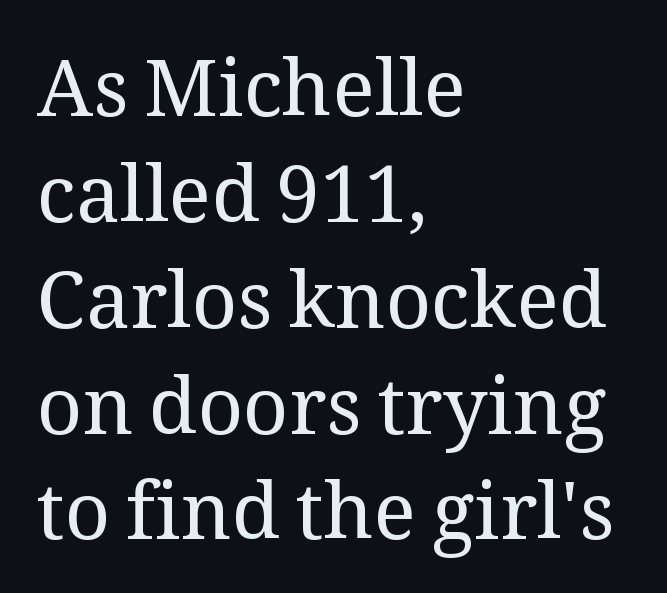
Lines of text with bare space underneath. The passage shown is typed in a proportional face where columns would drift. The designer went with a serif here, giving each stem small feet. A quiet, ordinary-to-light weight characterises the typeface.
